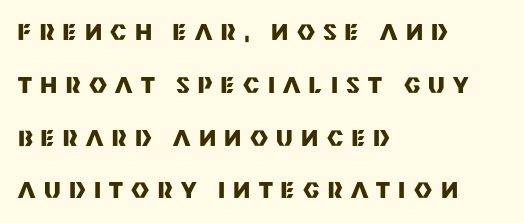
{"italic": "no", "bold": "yes", "underline": "no", "align": "left", "line_spacing": "loose", "line_spacing_ratio": 2.4, "letter_spacing": "wide", "letter_spacing_em": 0.38, "glyph_px": 22}
